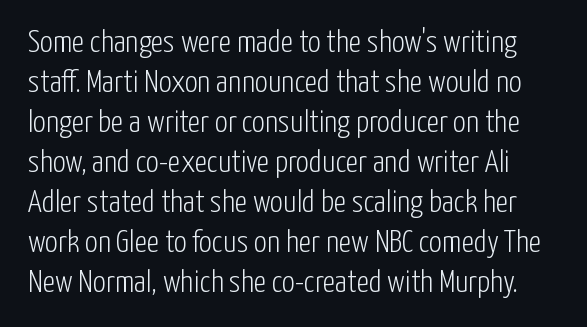
Honestly, there is no underline to notice here at all. The specimen reads as upright at a glance. Nothing sits at the stroke ends, so this counts as sans-serif. The face used here is proportionally spaced, like ordinary book or web type. Unbolded letterforms with no extra heft.
